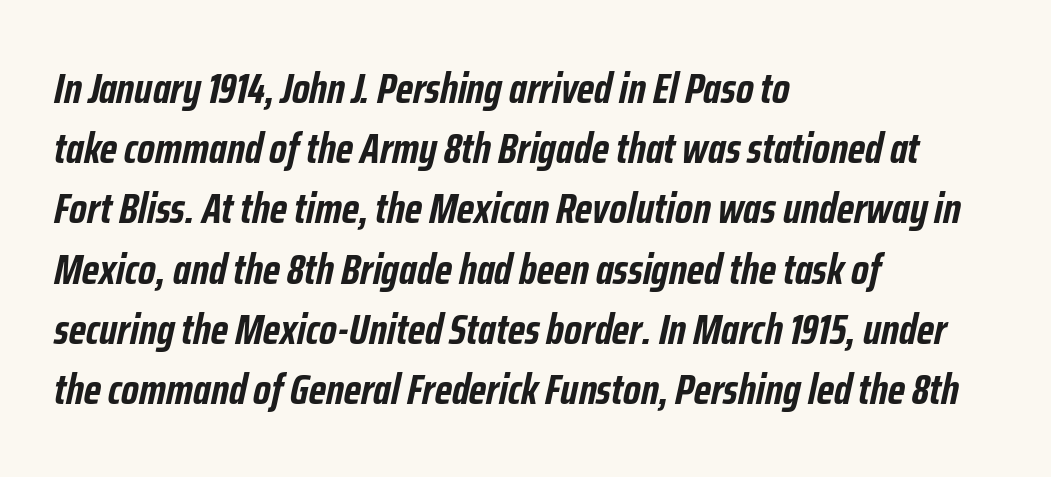
Observe the lean: these are italic letterforms. A dark, heavy texture on the line: the type is bold. Compared with typical paragraphs, the rows here are spaced about the same. This sample has the flowing, uneven cadence of proportional lettering. Reading down the block, your eye returns to a fixed left position each line.
